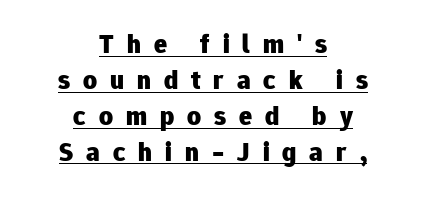
Quick note: underline on. The vertical gap from one line to the next is medium. This is the regular roman posture of the typeface. Spacing between characters has been opened up far beyond the box default. These lines are centered, leaving both edges ragged.
